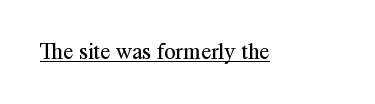
Q: Is the text bold? A: No.
Q: Is the text italic (slanted)? A: No, it is upright.
Q: Is the text underlined? A: Yes.
Q: Is the spacing between letters normal or unusually wide? A: Normal.
